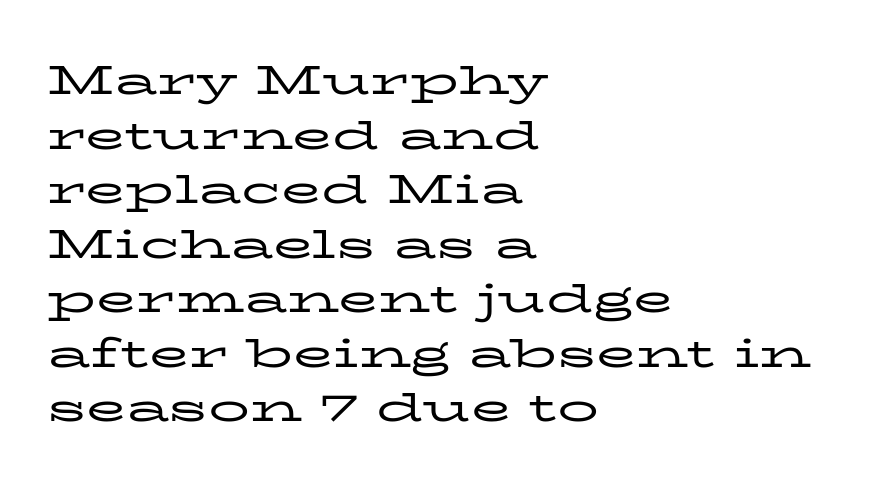
Q: Is the text bold? A: No.
Q: Is the text italic (slanted)? A: No, it is upright.
Q: Is the typeface a serif or a sans-serif typeface? A: Serif.
Q: Is the text underlined? A: No.
Q: How is the paragraph aligned? A: Left-aligned.
Q: Is the spacing between letters normal or unusually wide? A: Normal.
Q: Is the spacing between lines tight, normal or loose? A: Normal.
Q: Width (condensed, normal, or wide)? A: Wide.
Q: Stroke contrast? A: Low.
Q: x-height? A: Medium.
Q: Monospaced? A: No.
